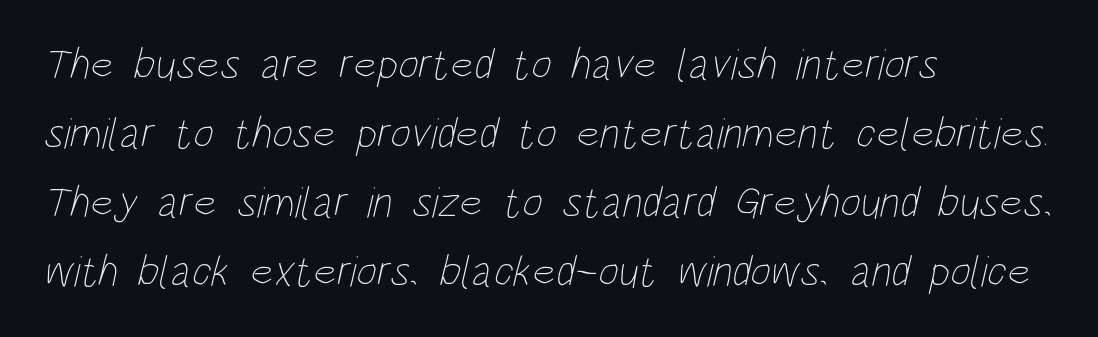
Each row of text sits above clean, open space. The line-height multiplier appears to be the usual default. The lines are quadded left. Varying glyph widths throughout — classic text-font behaviour. Weight: in the light-to-regular range.
